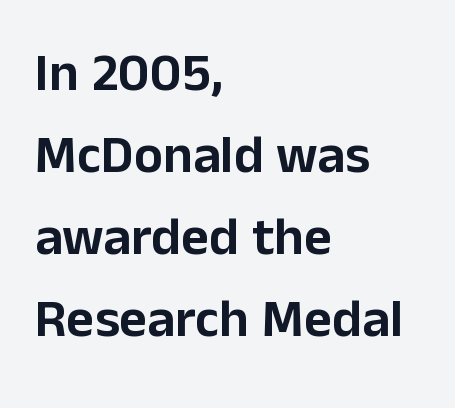
These lines are set flush left with a ragged right edge. Between one letter and the next there's only the usual sliver of space. Unlike italic type, these characters show no tilt at all. No feet cap the strokes, marking this as sans-serif type. Rule under the text: the space is simply empty. The designer left line spacing at the default.
